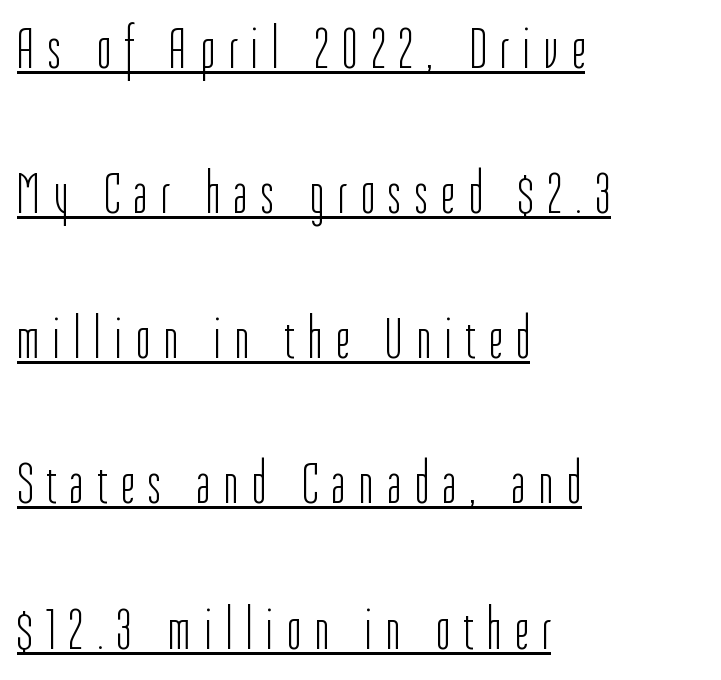
Words appear elongated and porous because spacing is wide. Underline: present. These lines are set flush left with a ragged right edge. Rendered with straight, roman letterforms. What kind of face is this? One without serifs — a sans.
